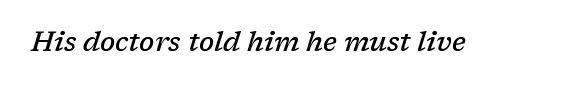
{"italic": "yes", "lean": "right", "slant_degrees": 17, "bold": "semi", "underline": "no", "letter_spacing": "normal", "letter_spacing_em": 0.0, "glyph_px": 27}
